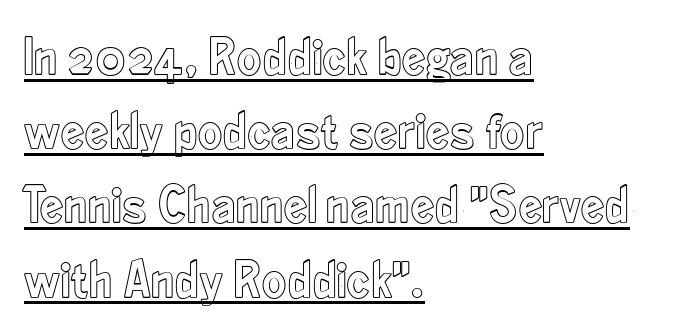
The image shows 53 px condensed type, upright; set left-aligned, normal line spacing (1.4x), normal letter spacing, underlined; a small x-height.
